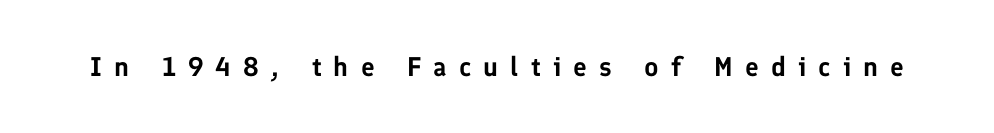
{"italic": "no", "underline": "no", "letter_spacing": "wide", "letter_spacing_em": 0.45, "glyph_px": 27}
